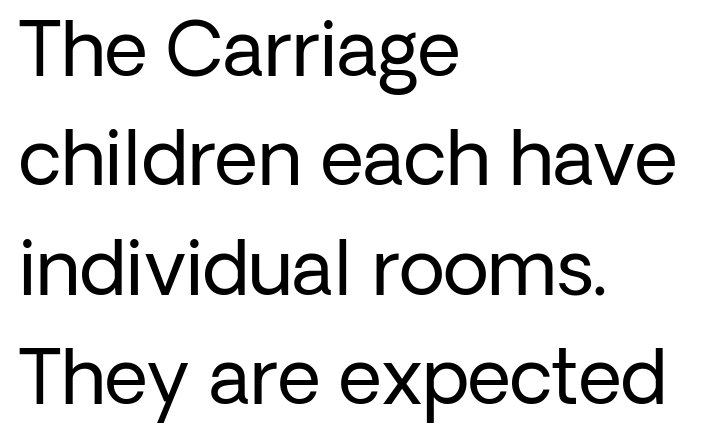
In terms of posture, this sample is upright. On a weight scale, this lands at 450 or below. Between one letter and the next there's only the usual sliver of space. Successive baselines arrive at the customary interval.
